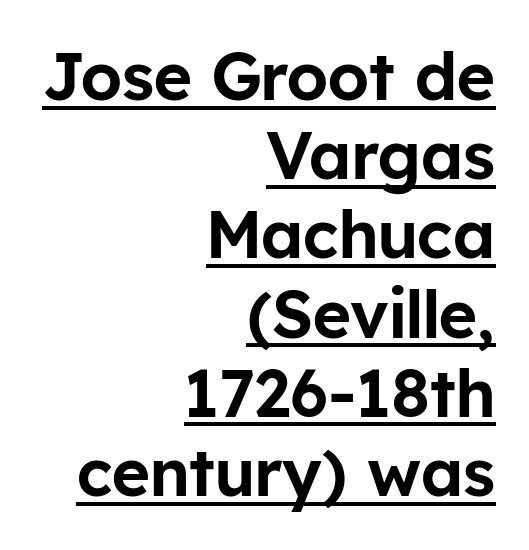
The designer went with a sans here, leaving each stem footless. In terms of letterspacing, this is plain default setting. Think of a printed novel: that variable character pitch is what you see here. Leftover space on each line is placed entirely before the opening word.
